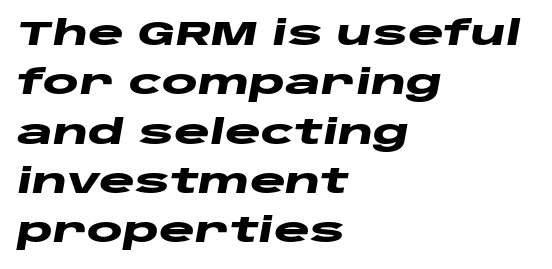
Q: Is the text bold? A: Yes.
Q: Is the text italic (slanted)? A: Yes, it leans right by about 10 degrees.
Q: Is the text underlined? A: No.
Q: How is the paragraph aligned? A: Left-aligned.
Q: Is the spacing between letters normal or unusually wide? A: Normal.
Q: Is the spacing between lines tight, normal or loose? A: Normal.
Q: Width (condensed, normal, or wide)? A: Wide.
Q: Stroke contrast? A: Low.
Q: x-height? A: Large.
Q: Monospaced? A: No.
